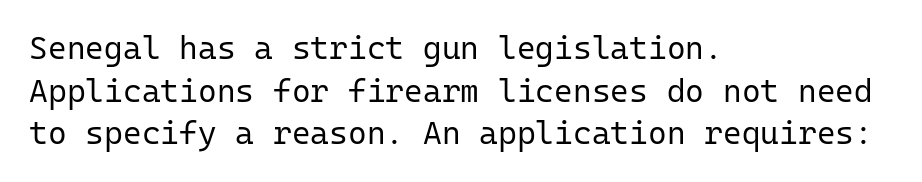
{"serif": "no", "italic": "no", "bold": "no", "weight": "regular", "width": "normal", "stroke_contrast": "low", "x_height": "medium", "monospaced": "yes", "underline": "no", "align": "left", "line_spacing": "normal", "line_spacing_ratio": 1.33, "letter_spacing": "normal", "letter_spacing_em": 0.0, "glyph_px": 32}
